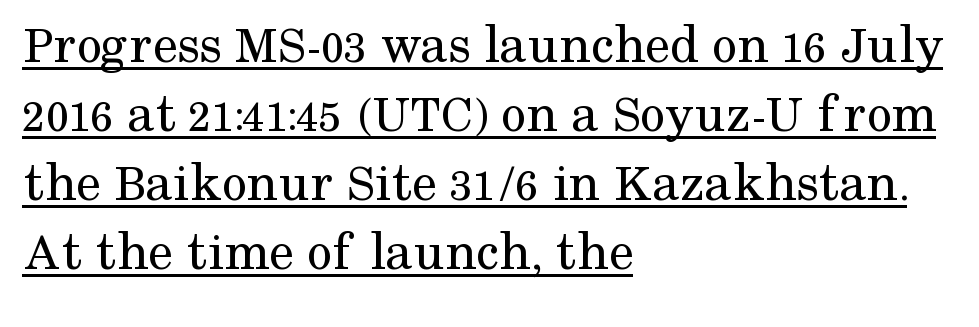
The image shows 56 px regular-weight serif type, upright; set left-aligned, line spacing 1.23x, normal letter spacing, underlined; medium stroke contrast and a medium x-height.
